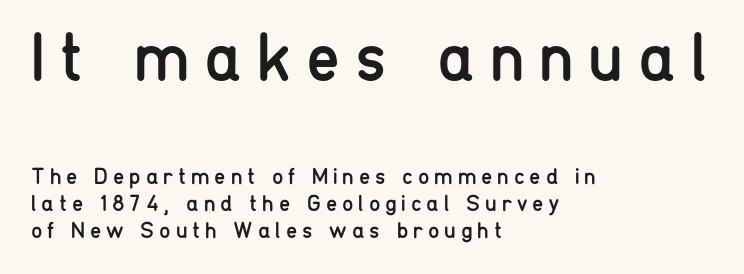
The image shows 69 px regular-weight, condensed sans-serif type, upright; set left-aligned, line spacing 1.17x, unusually wide letter spacing (+0.21 em), not underlined; the first (top) block is 3.0x larger; low stroke contrast and a medium x-height.
